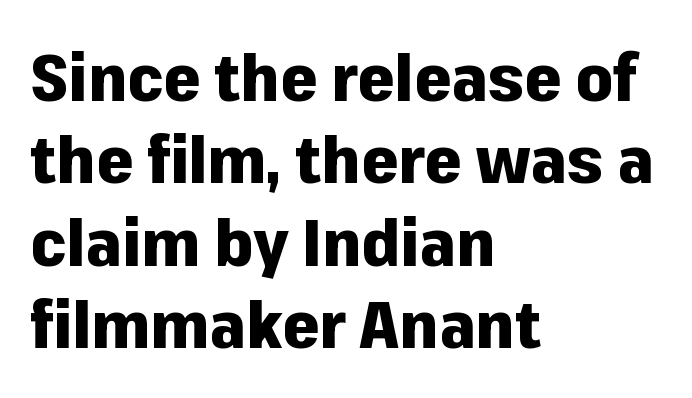
Q: Is the text bold? A: Yes.
Q: Is the text italic (slanted)? A: No, it is upright.
Q: Is the typeface a serif or a sans-serif typeface? A: Sans-serif.
Q: Is the text underlined? A: No.
Q: How is the paragraph aligned? A: Left-aligned.
Q: Is the spacing between letters normal or unusually wide? A: Normal.
Q: Is the spacing between lines tight, normal or loose? A: Normal.
Q: Width (condensed, normal, or wide)? A: Normal.
Q: Stroke contrast? A: Low.
Q: x-height? A: Medium.
Q: Monospaced? A: No.
